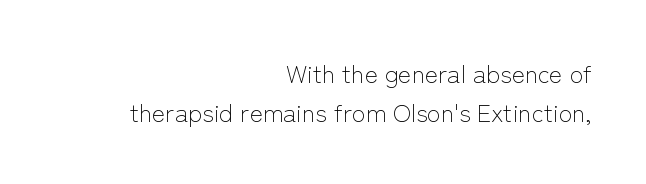
Characters follow at the spacing the type designer built in. Visually the block forms a straight wall on the right and a jagged coastline on the left. Stroke mass is kept to a normal reading level or below. Italic: no, the glyphs are upright roman.
